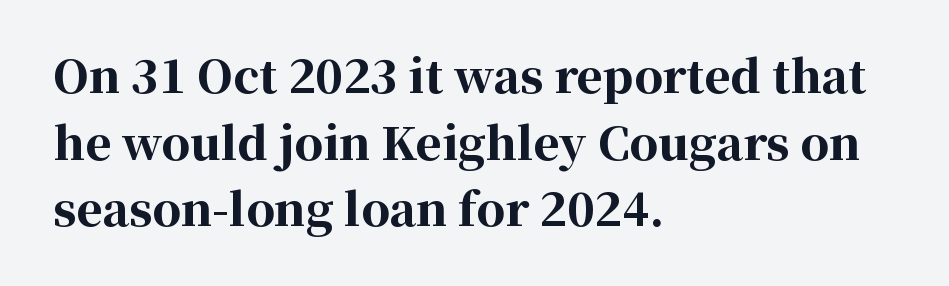
Small tapered or slab feet sit at the stroke ends, so this counts as serif. Words appear dense and cohesive because spacing is normal. The foot of each line stays bare and open. The rendering uses a moderate line-height, typical for paragraphs.
